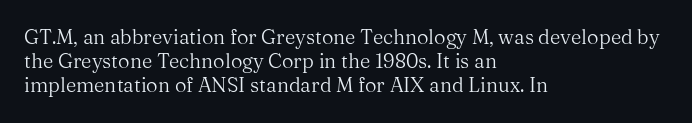
Q: Is the text bold? A: No.
Q: Is the text italic (slanted)? A: No, it is upright.
Q: Is the text underlined? A: No.
Q: How is the paragraph aligned? A: Left-aligned.
Q: Is the spacing between letters normal or unusually wide? A: Normal.
